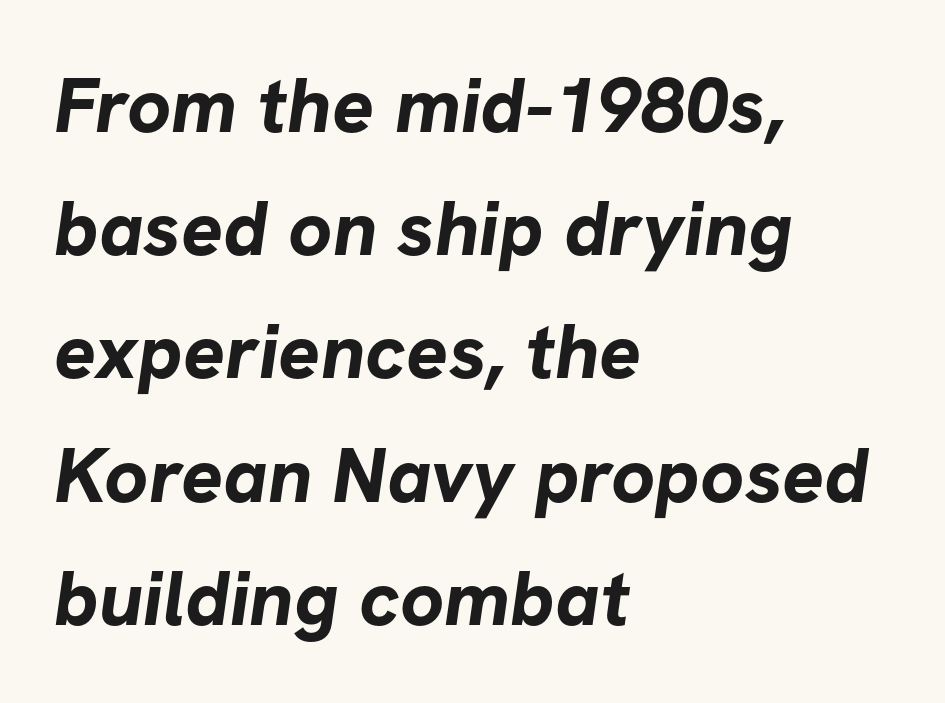
Q: Is the text bold? A: Yes.
Q: Is the typeface a serif or a sans-serif typeface? A: Sans-serif.
Q: Is the text underlined? A: No.
Q: How is the paragraph aligned? A: Left-aligned.
Q: Is the spacing between letters normal or unusually wide? A: Normal.
Q: Is the spacing between lines tight, normal or loose? A: Normal.
Q: Width (condensed, normal, or wide)? A: Normal.
Q: Stroke contrast? A: Low.
Q: x-height? A: Medium.
Q: Monospaced? A: No.
